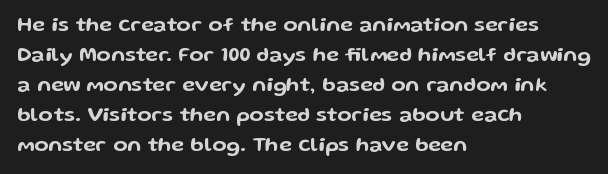
The gaps between neighbouring characters are ordinary and unremarkable. This rendering uses left alignment, leaving the right contour irregular. Horizontal bands of white between lines are of average thickness. The strip under each line holds only bare page. It's the straight-up-and-down kind of type.
